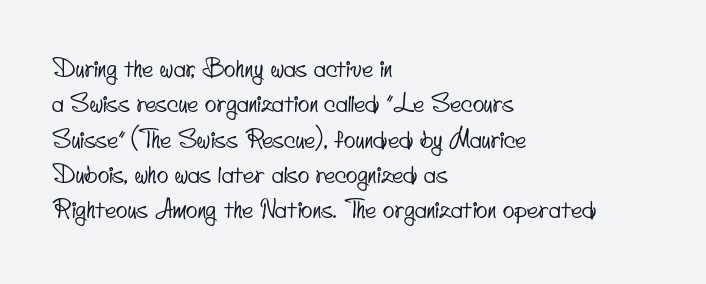
{"underline": "no", "align": "left", "line_spacing": "normal", "line_spacing_ratio": 1.47, "letter_spacing": "normal", "letter_spacing_em": 0.0, "glyph_px": 24}
